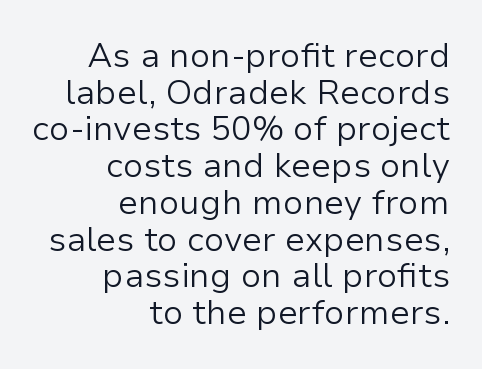
The image shows 34 px light sans-serif type, upright; set right-aligned, tight line spacing (1.08x), normal letter spacing, not underlined; low stroke contrast and a medium x-height.
